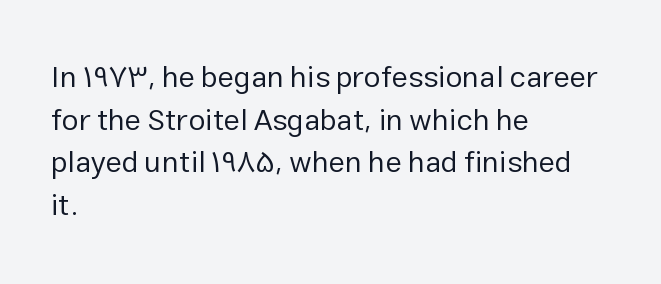
Q: Is the text bold? A: No.
Q: Is the text italic (slanted)? A: No, it is upright.
Q: Is the typeface a serif or a sans-serif typeface? A: Sans-serif.
Q: Is the text underlined? A: No.
Q: How is the paragraph aligned? A: Left-aligned.
Q: Is the spacing between letters normal or unusually wide? A: Normal.
Q: Is the spacing between lines tight, normal or loose? A: Normal.
Q: Width (condensed, normal, or wide)? A: Normal.
Q: Stroke contrast? A: Low.
Q: x-height? A: Medium.
Q: Monospaced? A: No.
